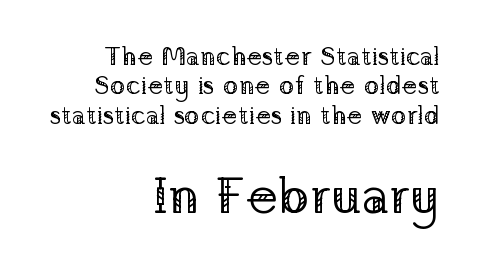
{"serif": "yes", "italic": "no", "bold": "no", "weight": "regular", "width": "normal", "stroke_contrast": "low", "x_height": "medium", "monospaced": "no", "underline": "no", "align": "right", "line_spacing": "tight", "line_spacing_ratio": 1.13, "letter_spacing": "normal", "letter_spacing_em": 0.0, "larger_block": "second", "size_ratio": 1.96, "glyph_px": 51}
